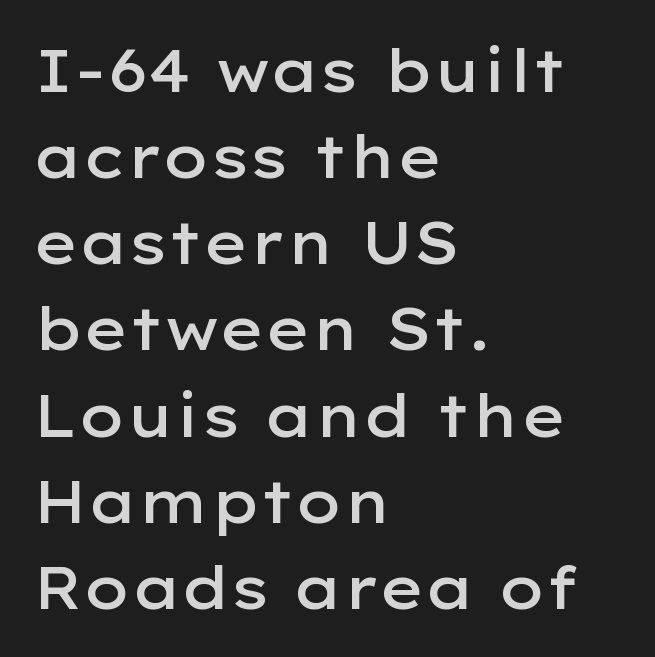
{"serif": "no", "italic": "no", "bold": "semi", "weight": "semibold", "width": "wide", "stroke_contrast": "low", "x_height": "medium", "monospaced": "no", "underline": "no", "align": "left", "line_spacing": "normal", "line_spacing_ratio": 1.46, "letter_spacing": "normal", "letter_spacing_em": 0.0, "glyph_px": 59}
